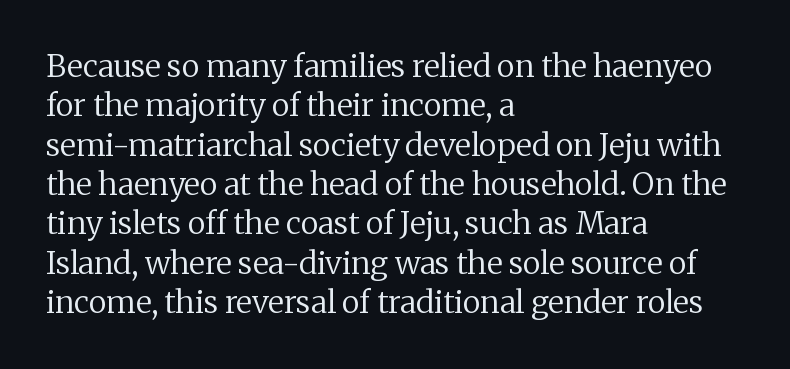
Is this a fixed-width face? No — the glyphs have proportional, varying widths. Summary of weight: not heavy and not bold. Unlike italic type, these characters show no tilt at all. This rendering employs a face with finishing strokes, i.e., a serif. Descender tails drop into unmarked territory. Whoever set this chose a conventional vertical rhythm.
